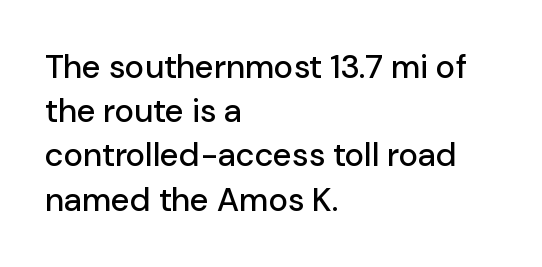
The image shows 33 px sans-serif type, upright; set left-aligned, normal line spacing (1.34x), normal letter spacing, not underlined; low stroke contrast and a medium x-height.
